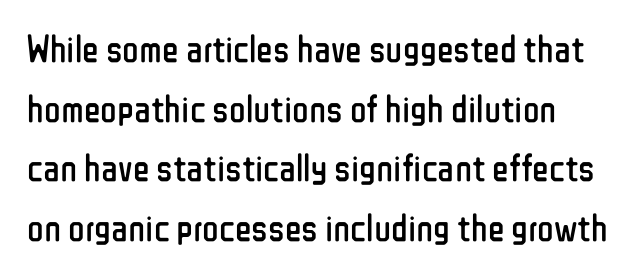
{"serif": "no", "italic": "no", "bold": "no", "weight": "regular", "width": "condensed", "stroke_contrast": "low", "x_height": "medium", "monospaced": "no", "underline": "no", "line_spacing": "normal", "line_spacing_ratio": 1.53, "letter_spacing": "normal", "letter_spacing_em": 0.0, "glyph_px": 39}
